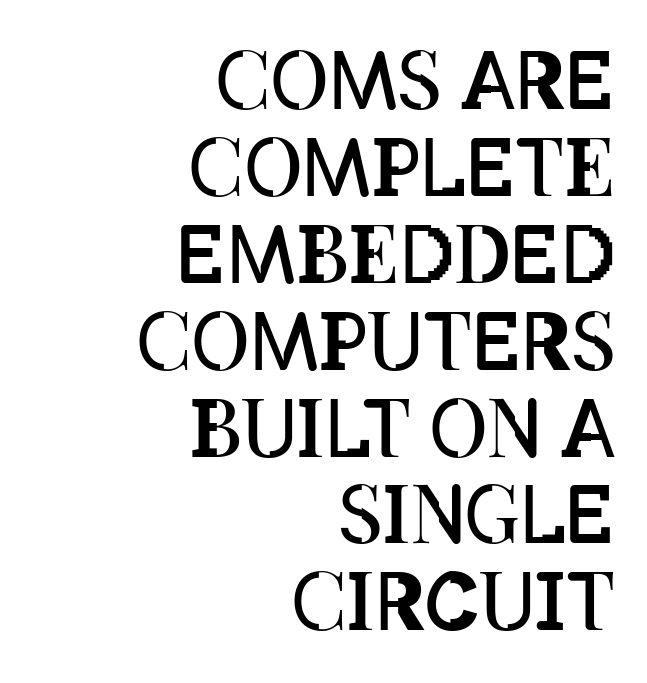
The image shows 79 px regular-weight, condensed type, upright; set right-aligned, tight line spacing (1.1x), normal letter spacing, not underlined; low stroke contrast and a large x-height.
